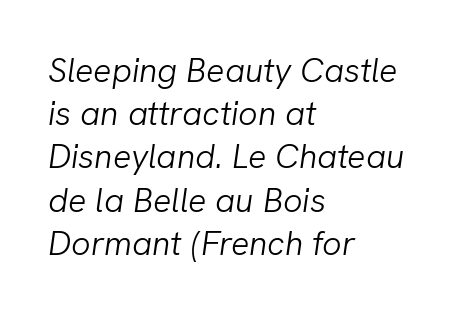
The image shows 34 px light type, italic (leaning right); set left-aligned, normal line spacing (1.27x), normal letter spacing, not underlined; low stroke contrast and a medium x-height.
